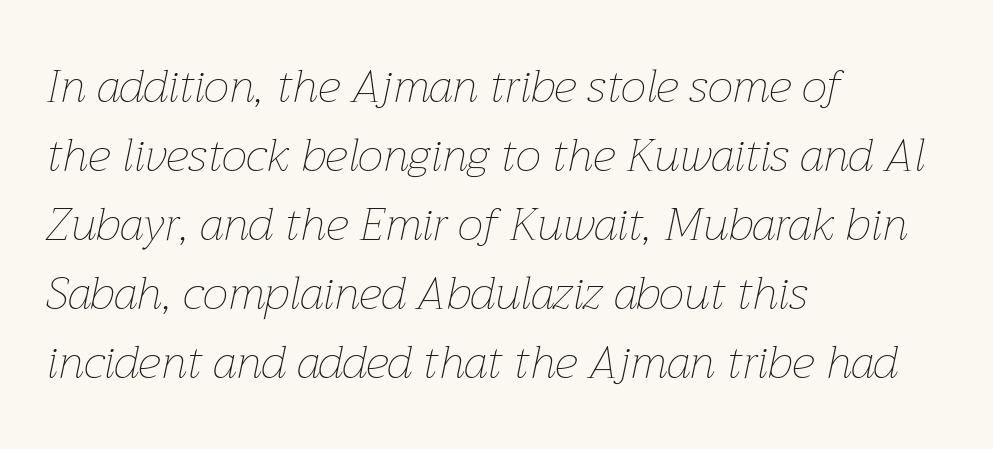
Q: Is the text bold? A: No.
Q: Is the text italic (slanted)? A: Yes, it leans right by about 12 degrees.
Q: Is the text underlined? A: No.
Q: How is the paragraph aligned? A: Left-aligned.
Q: Is the spacing between letters normal or unusually wide? A: Normal.
Q: Is the spacing between lines tight, normal or loose? A: Normal.
Q: Width (condensed, normal, or wide)? A: Normal.
Q: Stroke contrast? A: Low.
Q: x-height? A: Medium.
Q: Monospaced? A: No.
